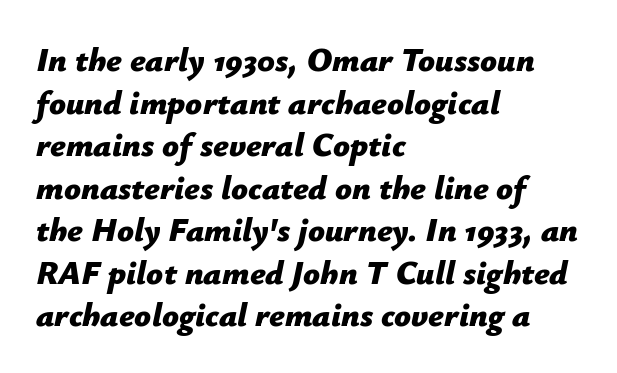
The rendering anchors every line to the left-hand side. Chunky letters — that's bold for sure. Does the lettering tilt? It does — this is italic. This sample has the flowing, uneven cadence of proportional lettering.
